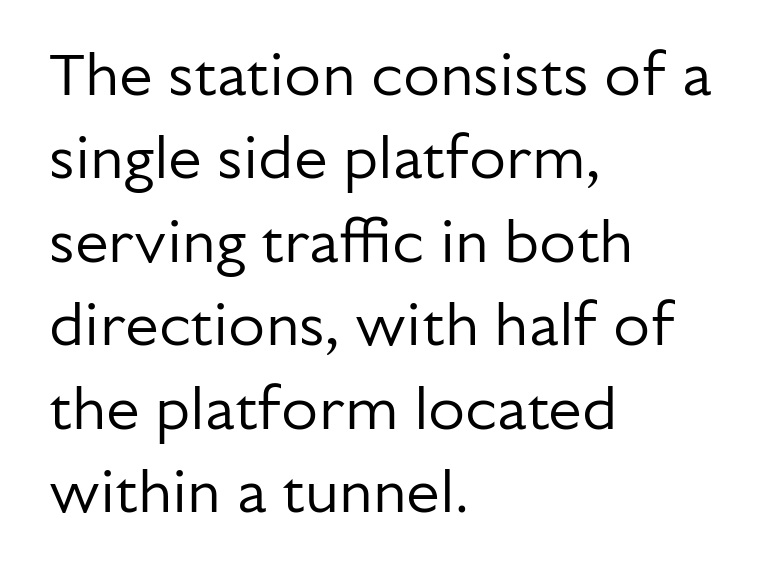
{"serif": "no", "italic": "no", "bold": "no", "weight": "regular", "width": "normal", "stroke_contrast": "low", "x_height": "medium", "monospaced": "no", "underline": "no", "align": "left", "line_spacing": "normal", "line_spacing_ratio": 1.39, "letter_spacing": "normal", "letter_spacing_em": 0.0, "glyph_px": 60}
